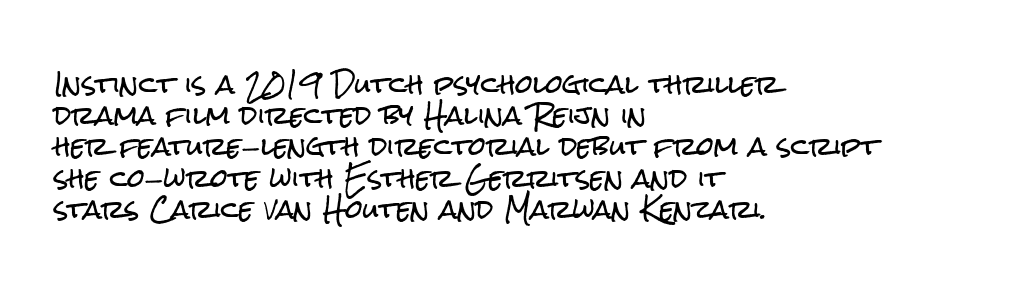
Q: Is the text italic (slanted)? A: No, it is upright.
Q: Is the text underlined? A: No.
Q: How is the paragraph aligned? A: Left-aligned.
Q: Is the spacing between letters normal or unusually wide? A: Normal.
Q: Is the spacing between lines tight, normal or loose? A: Normal.
